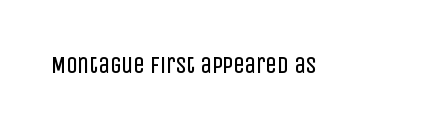
The image shows 23 px text type, upright; set normal letter spacing, not underlined.
